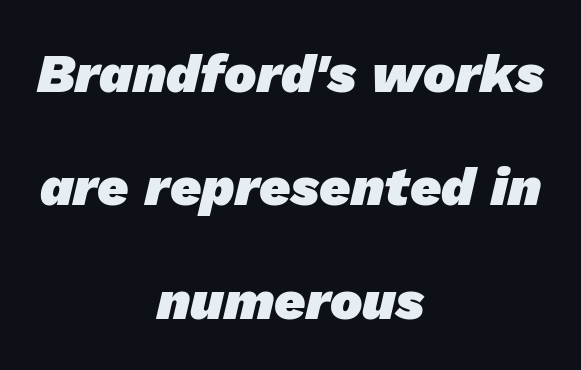
{"serif": "no", "bold": "yes", "weight": "heavy", "width": "normal", "stroke_contrast": "low", "x_height": "medium", "monospaced": "no", "underline": "no", "align": "center", "line_spacing": "loose", "line_spacing_ratio": 2.1, "letter_spacing": "normal", "letter_spacing_em": 0.0, "glyph_px": 54}
